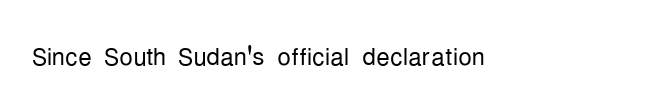
Q: Is the text bold? A: No.
Q: Is the text italic (slanted)? A: No, it is upright.
Q: Is the typeface a serif or a sans-serif typeface? A: Sans-serif.
Q: Is the text underlined? A: No.
Q: Is the spacing between letters normal or unusually wide? A: Normal.
Q: Width (condensed, normal, or wide)? A: Condensed.
Q: Stroke contrast? A: Low.
Q: x-height? A: Medium.
Q: Monospaced? A: No.
